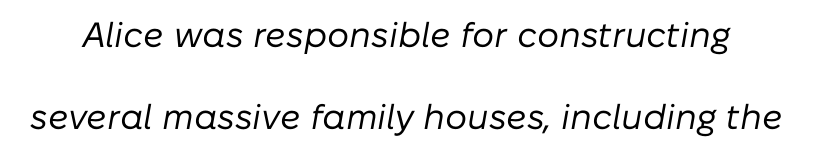
Q: Is the text bold? A: No.
Q: Is the text italic (slanted)? A: Yes, it leans right by about 10 degrees.
Q: Is the text underlined? A: No.
Q: Is the spacing between letters normal or unusually wide? A: Normal.
Q: Is the spacing between lines tight, normal or loose? A: Loose.
Q: Width (condensed, normal, or wide)? A: Normal.
Q: Stroke contrast? A: Low.
Q: x-height? A: Medium.
Q: Monospaced? A: No.
